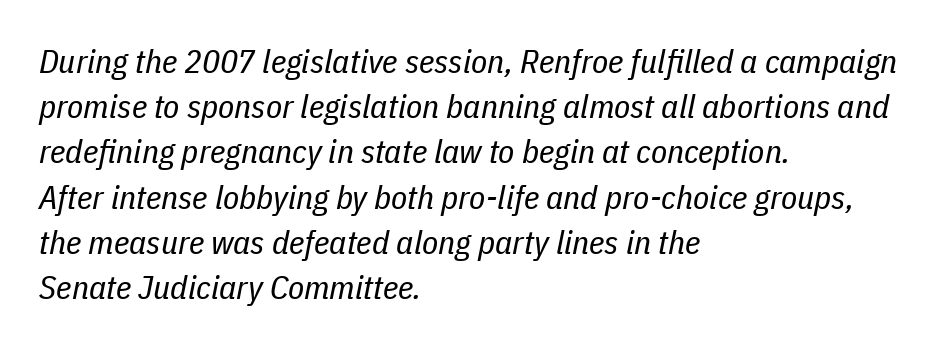
Q: Is the text bold? A: No.
Q: Is the text italic (slanted)? A: Yes, it leans right by about 11 degrees.
Q: Is the text underlined? A: No.
Q: How is the paragraph aligned? A: Left-aligned.
Q: Is the spacing between letters normal or unusually wide? A: Normal.
Q: Is the spacing between lines tight, normal or loose? A: Normal.
Q: Width (condensed, normal, or wide)? A: Condensed.
Q: Stroke contrast? A: Low.
Q: x-height? A: Medium.
Q: Monospaced? A: No.
